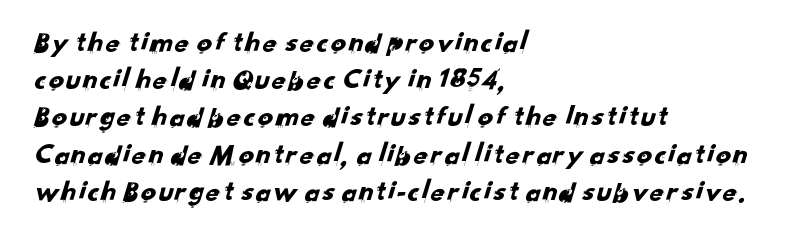
{"serif": "no", "width": "normal", "stroke_contrast": "low", "x_height": "small", "monospaced": "no", "underline": "no", "align": "left", "line_spacing_ratio": 1.24, "letter_spacing": "normal", "letter_spacing_em": 0.0, "glyph_px": 30}
